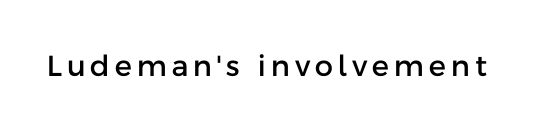
Is this a fixed-width face? No — the glyphs have proportional, varying widths. A bare baseline throughout the passage. This sample uses an upright cut, with every glyph sitting square on the baseline. Classification — sans serif.
